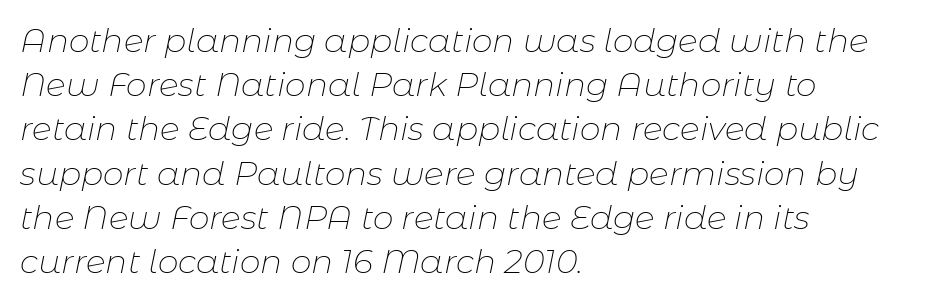
{"italic": "yes", "lean": "right", "slant_degrees": 11, "bold": "no", "weight": "thin", "width": "normal", "stroke_contrast": "low", "x_height": "medium", "monospaced": "no", "underline": "no", "align": "left", "line_spacing": "normal", "line_spacing_ratio": 1.34, "letter_spacing": "normal", "letter_spacing_em": 0.0, "glyph_px": 33}
